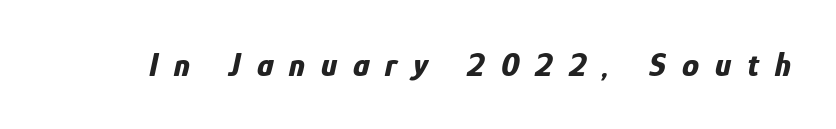
The image shows 34 px bold, condensed type, italic (leaning right); set unusually wide letter spacing (+0.47 em), not underlined; low stroke contrast and a medium x-height.
